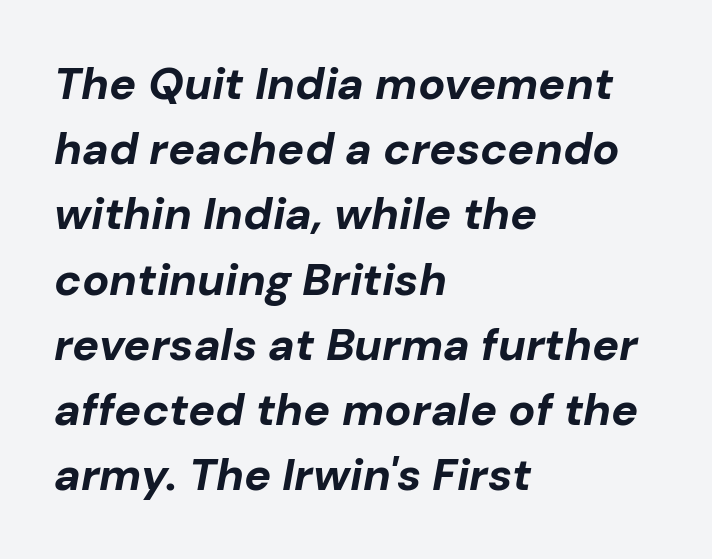
The image shows 45 px bold type, italic (leaning right); set left-aligned, normal line spacing (1.45x), normal letter spacing, not underlined; low stroke contrast and a medium x-height.
